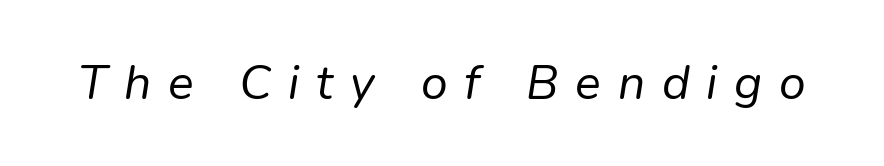
The passage shown is not underscored anywhere. The font is comparable to plain body text, perhaps lighter. Letter spacing: wide. The face used here has a pronounced slope to its letters.
